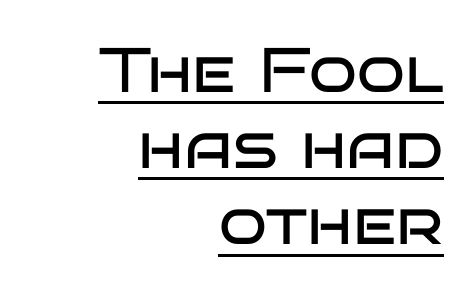
The image shows 63 px regular-weight, wide sans-serif type, upright; set right-aligned, line spacing 1.21x, normal letter spacing, underlined; low stroke contrast and a large x-height.
